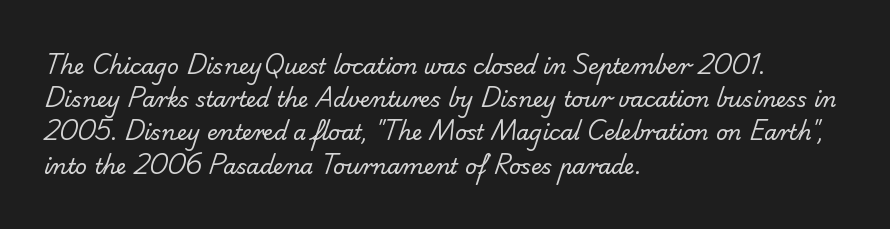
Words appear dense and cohesive because spacing is normal. Ink coverage per letter is moderate at most. A bare baseline throughout the passage. One-word summary of the alignment: left. Baseline-to-baseline distance is the conventional proportion of letter height.
